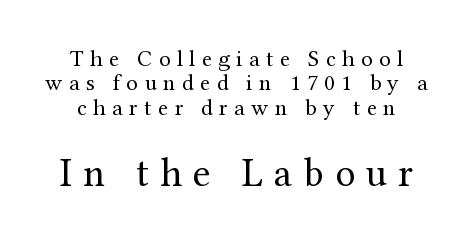
Character widths vary here, with narrow letters taking less room than wide ones. Vertically, the passage feels compressed, each row crowding the next. A bare baseline throughout the passage. The glyphs in this specimen are seriffed.
